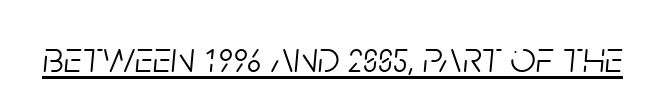
No extra ink here — the face is not bold. Compared with ordinary roman type, these characters are visibly tilted. Standard letterfit; no display-style spreading of the glyphs. Has an underline been added? It has. Proportional: the letters do not fall into vertical columns.
